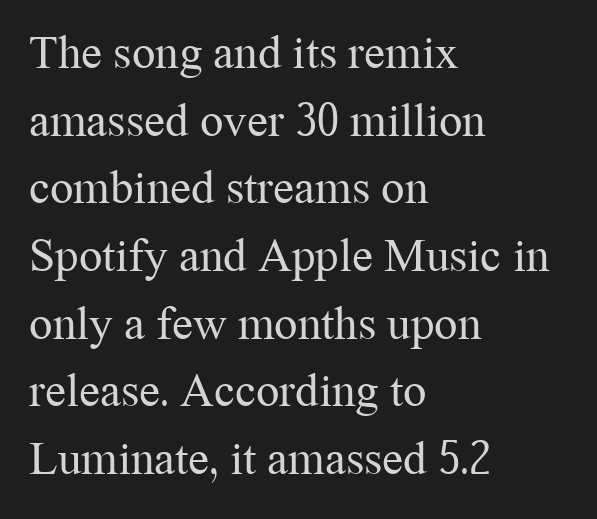
{"serif": "yes", "italic": "no", "bold": "no", "weight": "regular", "width": "normal", "stroke_contrast": "medium", "x_height": "medium", "monospaced": "no", "underline": "no", "align": "left", "line_spacing": "normal", "line_spacing_ratio": 1.44, "letter_spacing": "normal", "letter_spacing_em": 0.0, "glyph_px": 47}
